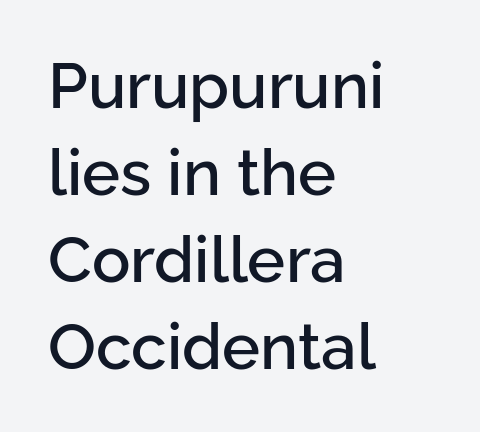
{"serif": "no", "italic": "no", "width": "normal", "stroke_contrast": "low", "x_height": "medium", "monospaced": "no", "underline": "no", "align": "left", "line_spacing": "normal", "line_spacing_ratio": 1.36, "letter_spacing": "normal", "letter_spacing_em": 0.0, "glyph_px": 64}
